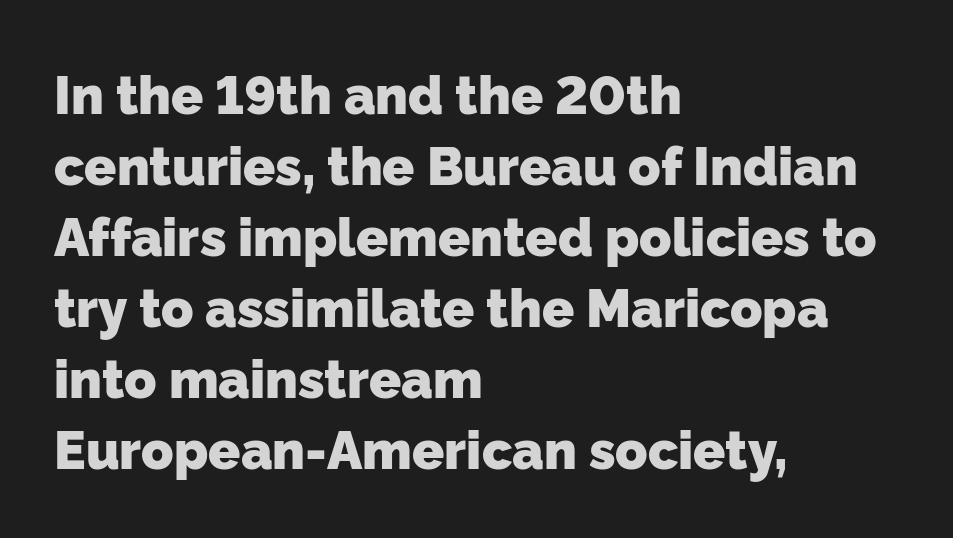
{"serif": "no", "bold": "yes", "weight": "heavy", "width": "normal", "stroke_contrast": "low", "x_height": "medium", "monospaced": "no", "underline": "no", "align": "left", "line_spacing": "normal", "line_spacing_ratio": 1.34, "letter_spacing": "normal", "letter_spacing_em": 0.0, "glyph_px": 53}
